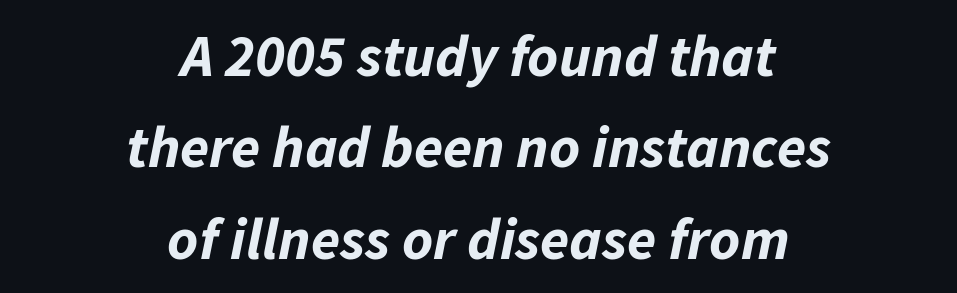
As a designer I'd log this as weight 700, bold. Which margin do the lines hug? Neither — every line sits in the middle. Each row of text sits above clean, open space. The rendering keeps characters at their native spacing.
